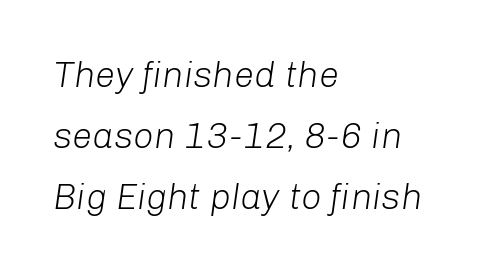
{"italic": "yes", "lean": "right", "slant_degrees": 8, "bold": "no", "weight": "light", "width": "normal", "stroke_contrast": "low", "x_height": "medium", "monospaced": "no", "underline": "no", "align": "left", "line_spacing": "normal", "line_spacing_ratio": 1.7, "letter_spacing": "normal", "letter_spacing_em": 0.0, "glyph_px": 36}
